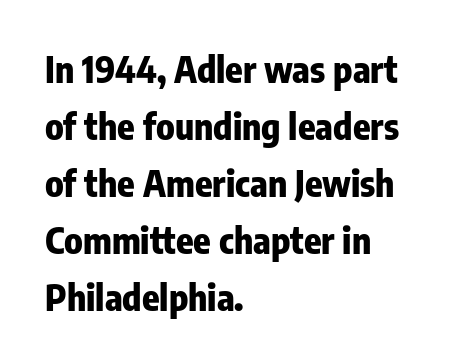
A student would call this left alignment; a typographer would say flush left, rag right. Think of a printed novel: that variable character pitch is what you see here. The typesetting leans heavy: a genuine bold. Evenly set lines give the paragraph a standard silhouette. Ordinary non-slanted type is in use. Glyph-to-glyph distance matches everyday printed text.
